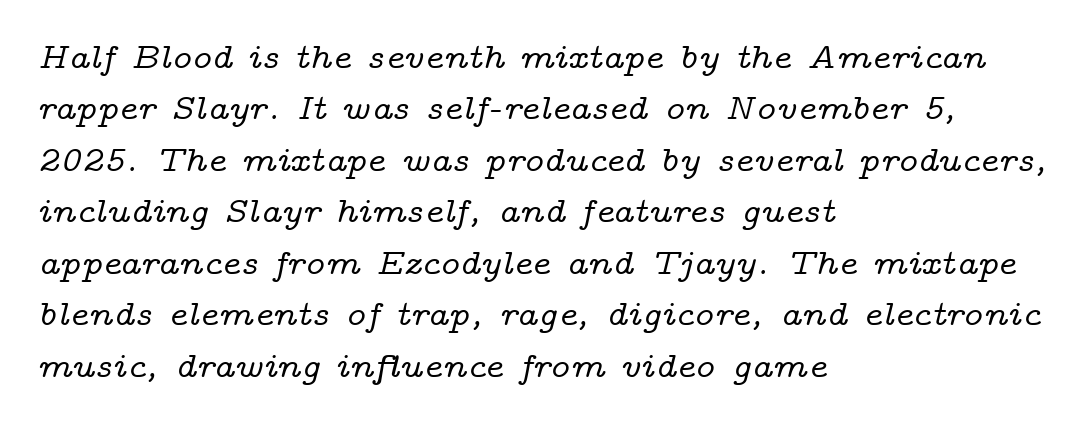
Q: Is the text italic (slanted)? A: Yes, it leans right by about 14 degrees.
Q: Is the typeface a serif or a sans-serif typeface? A: Serif.
Q: Is the text underlined? A: No.
Q: How is the paragraph aligned? A: Left-aligned.
Q: Is the spacing between letters normal or unusually wide? A: Normal.
Q: Is the spacing between lines tight, normal or loose? A: Normal.
Q: Width (condensed, normal, or wide)? A: Wide.
Q: Stroke contrast? A: Low.
Q: x-height? A: Medium.
Q: Monospaced? A: No.
